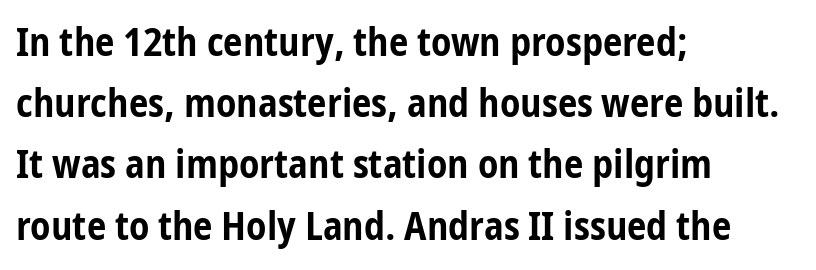
A full-strength bold gives these letters their thick strokes. The rendering uses natural spacing where letterforms have individual widths. This sample uses plain, unmodified letter spacing. This rendering uses left alignment, leaving the right contour irregular. The font family rendered here belongs to the sans-serif group.
